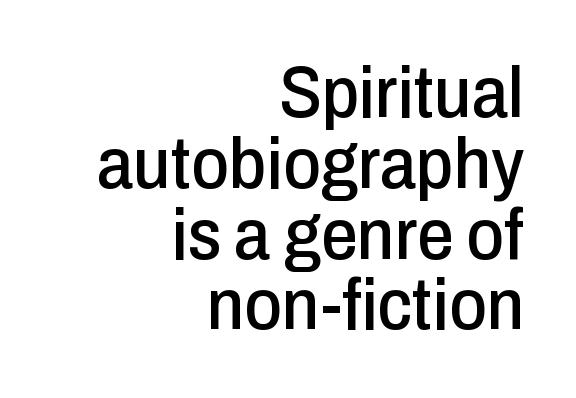
Q: Is the text italic (slanted)? A: No, it is upright.
Q: Is the typeface a serif or a sans-serif typeface? A: Sans-serif.
Q: Is the text underlined? A: No.
Q: How is the paragraph aligned? A: Right-aligned.
Q: Is the spacing between letters normal or unusually wide? A: Normal.
Q: Is the spacing between lines tight, normal or loose? A: Tight.
Q: Width (condensed, normal, or wide)? A: Condensed.
Q: Stroke contrast? A: Low.
Q: x-height? A: Medium.
Q: Monospaced? A: No.
